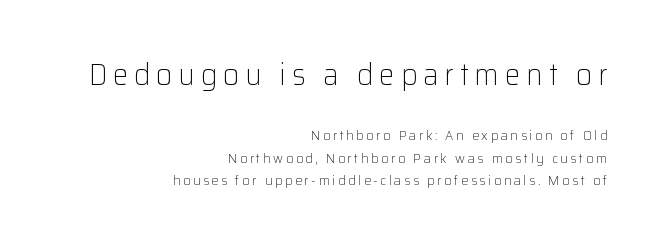
Which chunk is bigger? The first one — the top block dwarfs the bottom. The type family on display is of the sans-serif kind. In terms of leading, this rendering sits right in the middle. A student would call this right alignment; a typographer would say flush right, rag left. The gap between lines stays unmarked.
